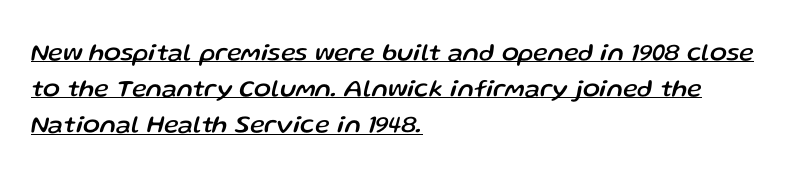
The image shows 25 px text type, italic (leaning right); set left-aligned, normal line spacing (1.45x), normal letter spacing, underlined.
